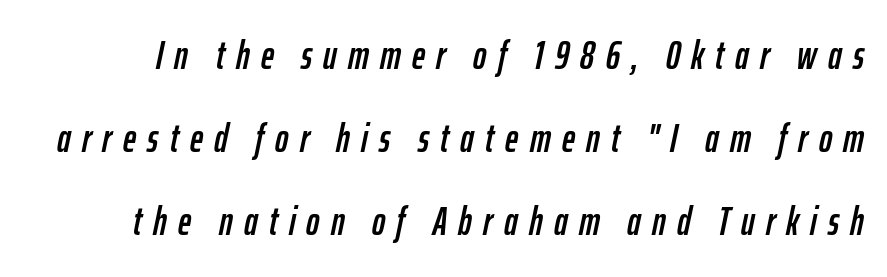
Q: Is the text italic (slanted)? A: Yes, it leans right by about 12 degrees.
Q: Is the text underlined? A: No.
Q: Is the spacing between letters normal or unusually wide? A: Unusually wide.
Q: Is the spacing between lines tight, normal or loose? A: Loose.
Q: Width (condensed, normal, or wide)? A: Condensed.
Q: Stroke contrast? A: Low.
Q: x-height? A: Medium.
Q: Monospaced? A: No.
